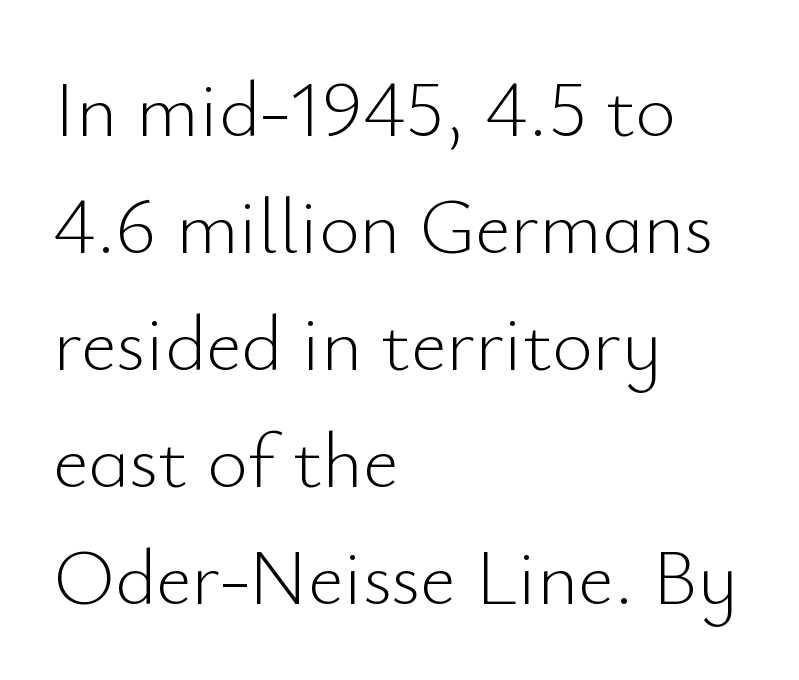
Is there much room between lines? A standard amount, neither cramped nor airy. In terms of posture, this sample is upright. No heavy texture on the line: the type isn't bold. Casual observation: everything's shoved over to the left. Has an underline been added? It has not.
